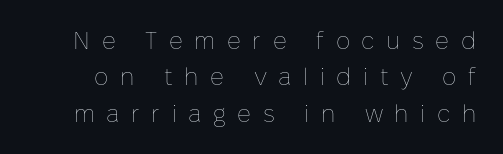
{"italic": "no", "bold": "no", "underline": "no", "line_spacing": "normal", "line_spacing_ratio": 1.52, "letter_spacing": "wide", "letter_spacing_em": 0.48, "glyph_px": 24}
